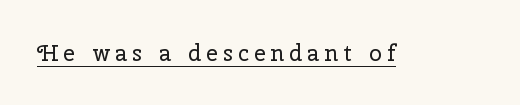
Students, observe the line beneath the letters — that is underlining. The axis of the letterforms is exactly vertical. The strokes carry an ordinary text weight at most. How are the letters spaced? Widely, with obvious added tracking.
